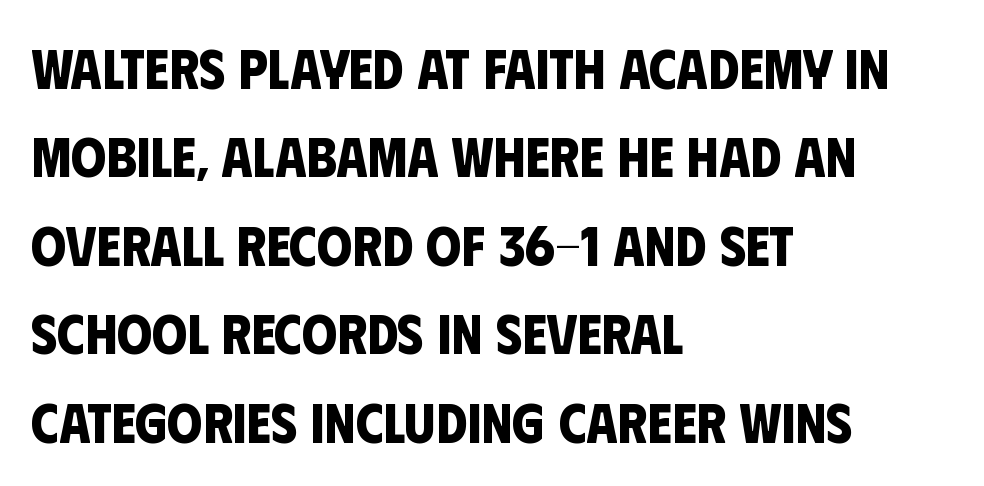
{"serif": "no", "bold": "yes", "weight": "bold", "width": "condensed", "stroke_contrast": "low", "x_height": "large", "monospaced": "no", "underline": "no", "align": "left", "line_spacing": "normal", "line_spacing_ratio": 1.58, "letter_spacing": "normal", "letter_spacing_em": 0.0, "glyph_px": 56}
